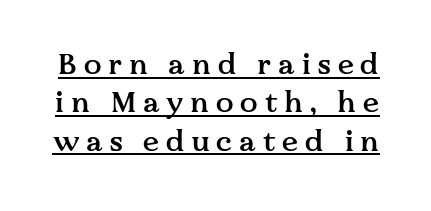
The image shows 29 px semibold serif type, upright; set normal line spacing (1.32x), unusually wide letter spacing (+0.24 em), underlined; medium stroke contrast and a medium x-height.
